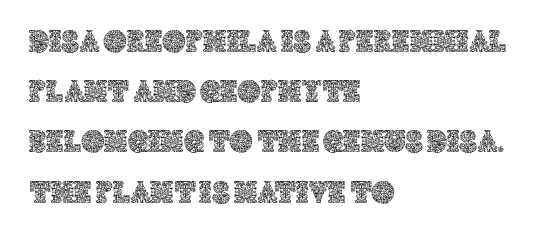
The image shows 32 px text type, upright; set left-aligned, normal line spacing (1.57x), normal letter spacing, not underlined; a large x-height.
